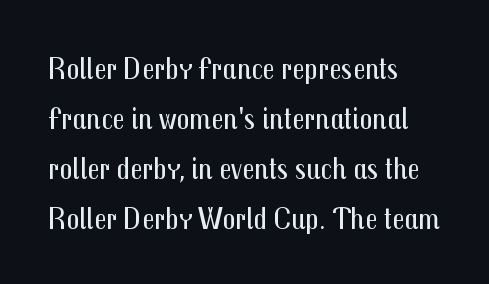
Think of a printed novel: that variable character pitch is what you see here. Weight: regular or lighter. Regarding serifs, this sample does without them. Rendered with straight, roman letterforms.
